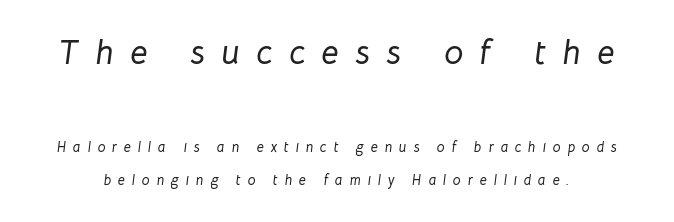
The image shows 34 px text type, italic (leaning right); set loose line spacing (2.35x), unusually wide letter spacing (+0.49 em), not underlined; the first (top) block is 2.43x larger; low stroke contrast and a medium x-height.
